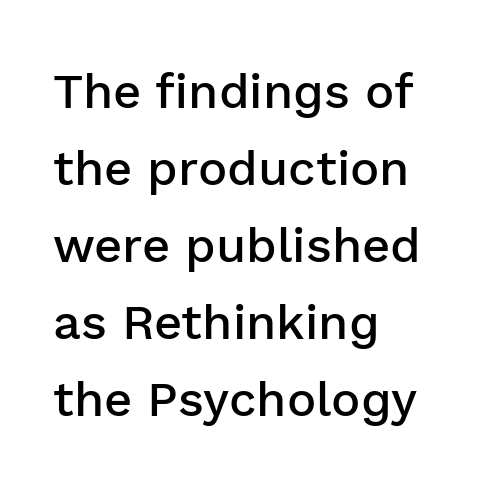
Q: Is the text bold? A: Semi-bold.
Q: Is the text italic (slanted)? A: No, it is upright.
Q: Is the typeface a serif or a sans-serif typeface? A: Sans-serif.
Q: Is the text underlined? A: No.
Q: How is the paragraph aligned? A: Left-aligned.
Q: Is the spacing between letters normal or unusually wide? A: Normal.
Q: Is the spacing between lines tight, normal or loose? A: Normal.
Q: Width (condensed, normal, or wide)? A: Normal.
Q: Stroke contrast? A: Low.
Q: x-height? A: Medium.
Q: Monospaced? A: No.
